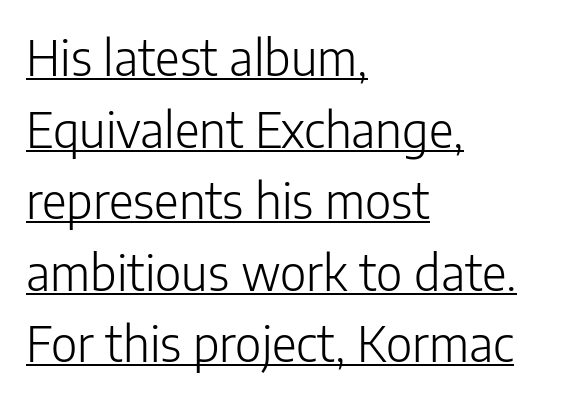
Q: Is the text bold? A: No.
Q: Is the text italic (slanted)? A: No, it is upright.
Q: Is the typeface a serif or a sans-serif typeface? A: Sans-serif.
Q: Is the text underlined? A: Yes.
Q: How is the paragraph aligned? A: Left-aligned.
Q: Is the spacing between letters normal or unusually wide? A: Normal.
Q: Is the spacing between lines tight, normal or loose? A: Normal.
Q: Width (condensed, normal, or wide)? A: Normal.
Q: Stroke contrast? A: Low.
Q: x-height? A: Medium.
Q: Monospaced? A: No.
